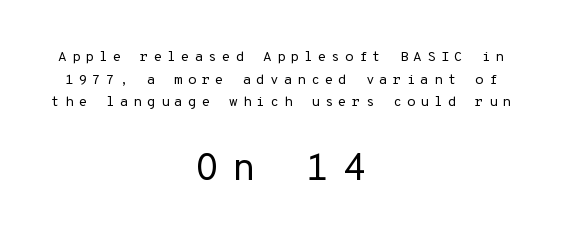
The image shows 38 px regular-weight sans-serif type, upright, monospaced; set centered, normal line spacing (1.61x), unusually wide letter spacing (+0.36 em), not underlined; the second (bottom) block is 2.71x larger; low stroke contrast and a medium x-height.
